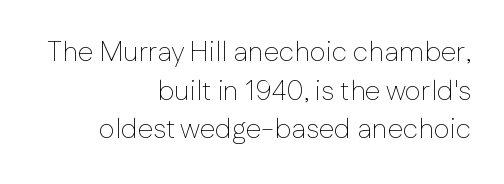
{"serif": "no", "italic": "no", "bold": "no", "weight": "thin", "width": "normal", "stroke_contrast": "low", "x_height": "medium", "monospaced": "no", "underline": "no", "align": "right", "line_spacing": "normal", "line_spacing_ratio": 1.38, "letter_spacing": "normal", "letter_spacing_em": 0.0, "glyph_px": 28}
